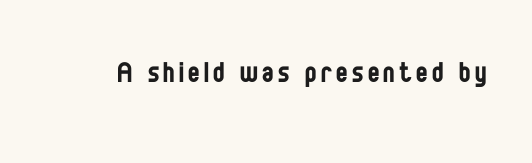
The image shows 34 px regular-weight, condensed sans-serif type, upright; set not underlined; low stroke contrast and a large x-height.
